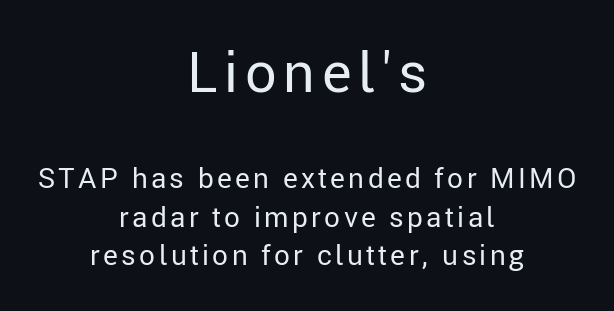
Q: Is the text bold? A: No.
Q: Is the text italic (slanted)? A: No, it is upright.
Q: Is the typeface a serif or a sans-serif typeface? A: Sans-serif.
Q: Is the text underlined? A: No.
Q: How is the paragraph aligned? A: Centered.
Q: Is the spacing between lines tight, normal or loose? A: Normal.
Q: Which block of text is set in a larger size, the first (top) or the second (bottom)? A: The first (top) one.
Q: Width (condensed, normal, or wide)? A: Normal.
Q: Stroke contrast? A: Low.
Q: x-height? A: Medium.
Q: Monospaced? A: No.
